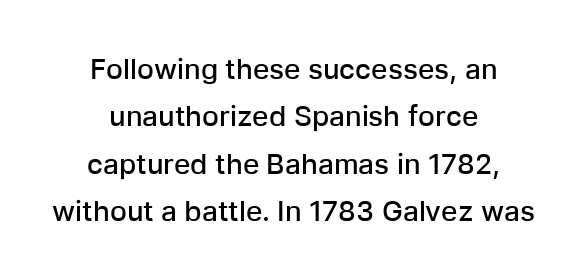
Q: Is the text bold? A: Semi-bold.
Q: Is the text italic (slanted)? A: No, it is upright.
Q: Is the typeface a serif or a sans-serif typeface? A: Sans-serif.
Q: Is the text underlined? A: No.
Q: How is the paragraph aligned? A: Centered.
Q: Is the spacing between letters normal or unusually wide? A: Normal.
Q: Is the spacing between lines tight, normal or loose? A: Normal.
Q: Width (condensed, normal, or wide)? A: Normal.
Q: Stroke contrast? A: Low.
Q: x-height? A: Medium.
Q: Monospaced? A: No.
